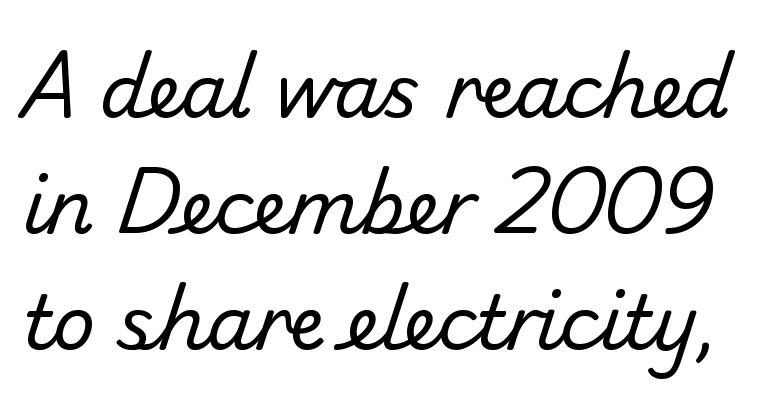
The image shows 74 px regular-weight sans-serif type; set normal line spacing (1.57x), normal letter spacing, not underlined; low stroke contrast and a small x-height.
